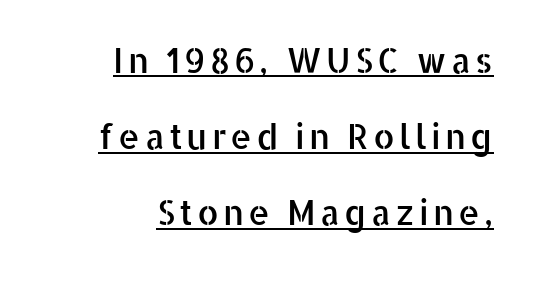
{"serif": "no", "italic": "no", "width": "normal", "stroke_contrast": "low", "x_height": "medium", "monospaced": "no", "underline": "yes", "line_spacing": "loose", "line_spacing_ratio": 2.24, "glyph_px": 34}
